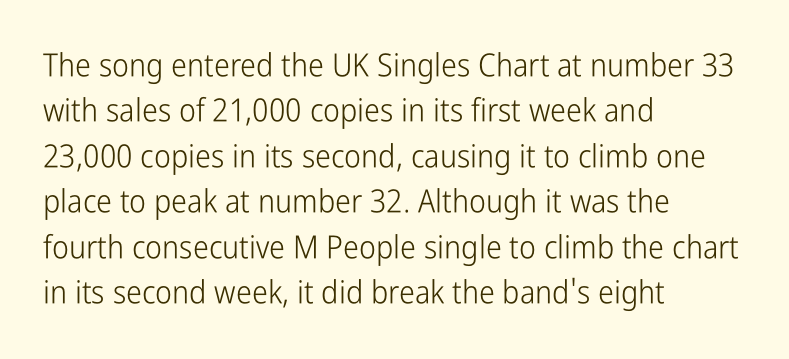
The image shows 32 px light, condensed sans-serif type, upright; set left-aligned, normal line spacing (1.42x), normal letter spacing, not underlined; low stroke contrast and a medium x-height.
